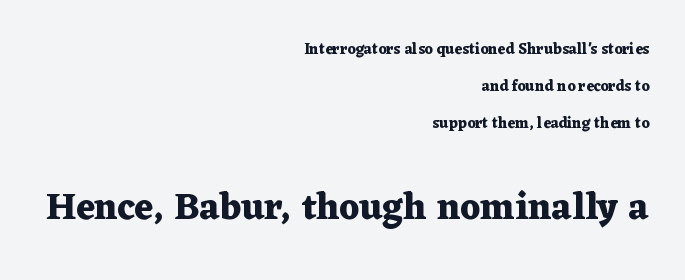
The image shows 37 px heavy, wide serif type, upright; set right-aligned, loose line spacing (2.46x), normal letter spacing, not underlined; the second (bottom) block is 2.47x larger; medium stroke contrast and a medium x-height.
